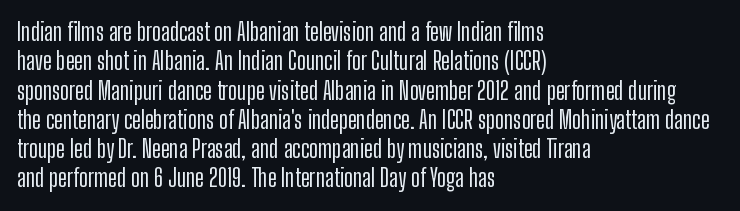
The lettering stays uniformly vertical, giving the passage a roman look. The letterforms sit shoulder to shoulder at normal distance. The setting favours the left margin, as ordinary paragraphs usually do. Decoration check: the copy has no underline.
